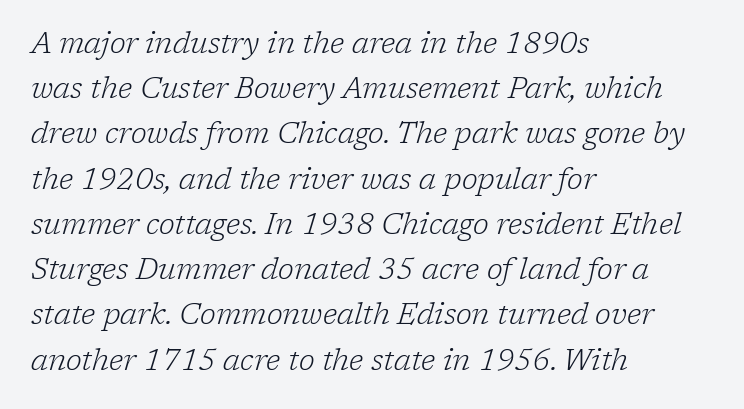
Q: Is the text bold? A: No.
Q: Is the text italic (slanted)? A: Yes, it leans right by about 17 degrees.
Q: Is the typeface a serif or a sans-serif typeface? A: Serif.
Q: Is the text underlined? A: No.
Q: How is the paragraph aligned? A: Left-aligned.
Q: Is the spacing between letters normal or unusually wide? A: Normal.
Q: Is the spacing between lines tight, normal or loose? A: Normal.
Q: Width (condensed, normal, or wide)? A: Normal.
Q: Stroke contrast? A: Low.
Q: x-height? A: Medium.
Q: Monospaced? A: No.
